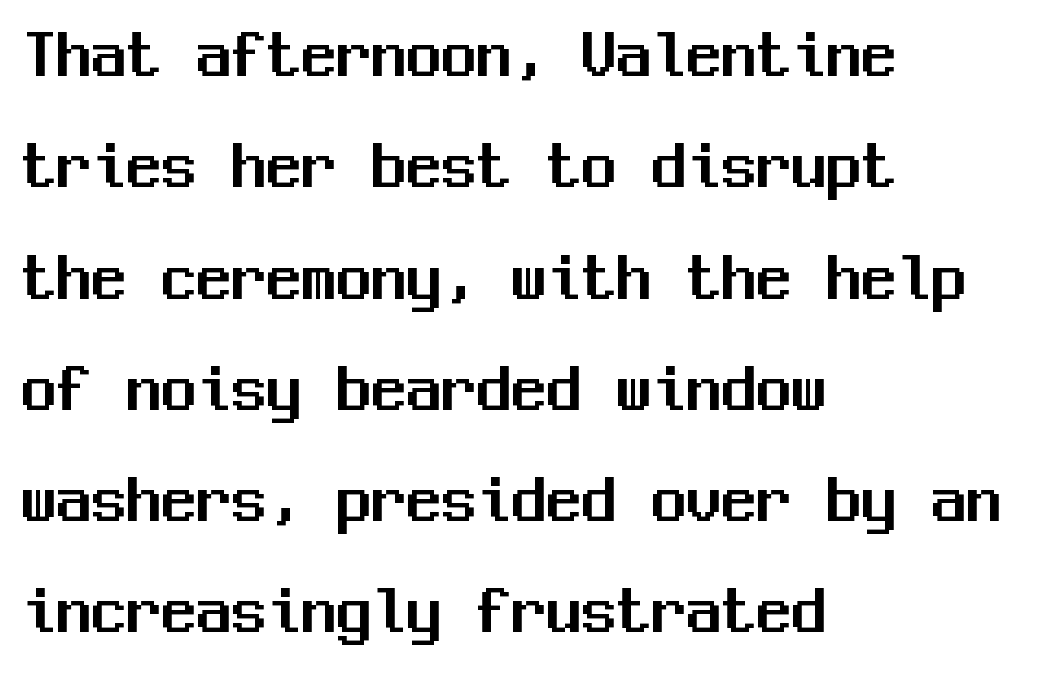
{"serif": "no", "italic": "no", "width": "normal", "stroke_contrast": "medium", "x_height": "medium", "monospaced": "yes", "underline": "no", "align": "left", "line_spacing": "normal", "line_spacing_ratio": 1.59, "letter_spacing": "normal", "letter_spacing_em": 0.0, "glyph_px": 70}
